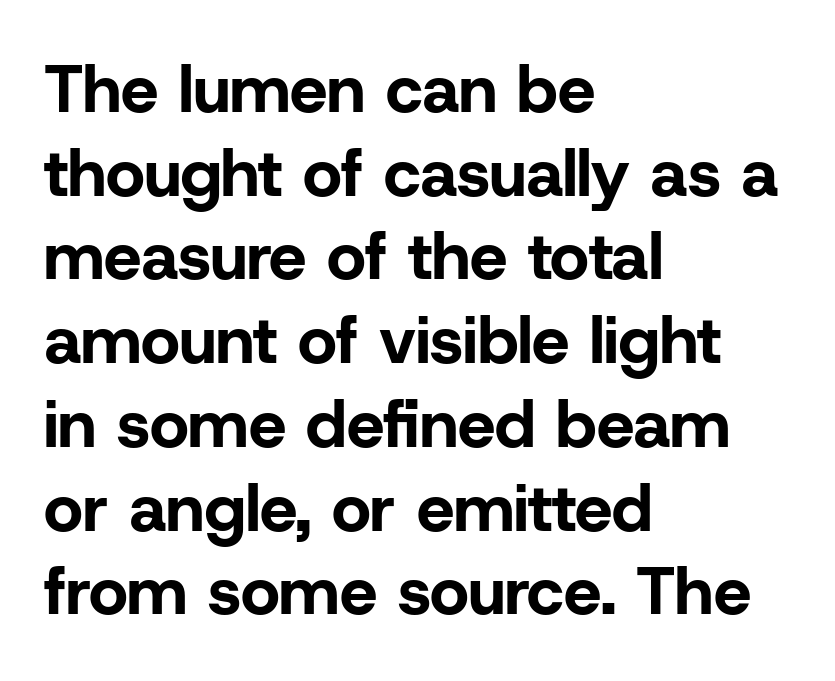
This sample uses a sans-serif face. How heavy is the stroke? Heavy — this is a bold. Line starts are locked; line ends wander. Think of a printed novel: that variable character pitch is what you see here. This sample uses an upright cut, with every glyph sitting square on the baseline.
